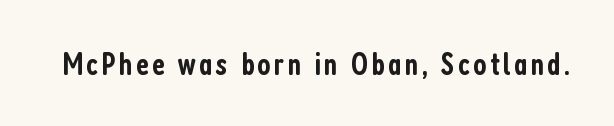
The image shows 32 px semibold, condensed sans-serif type, upright; set not underlined; low stroke contrast and a medium x-height.
